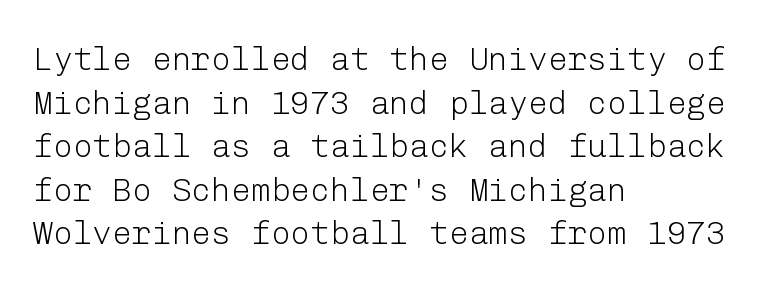
The image shows 33 px light sans-serif type, upright; set left-aligned, normal line spacing (1.32x), normal letter spacing, not underlined; low stroke contrast and a medium x-height.
